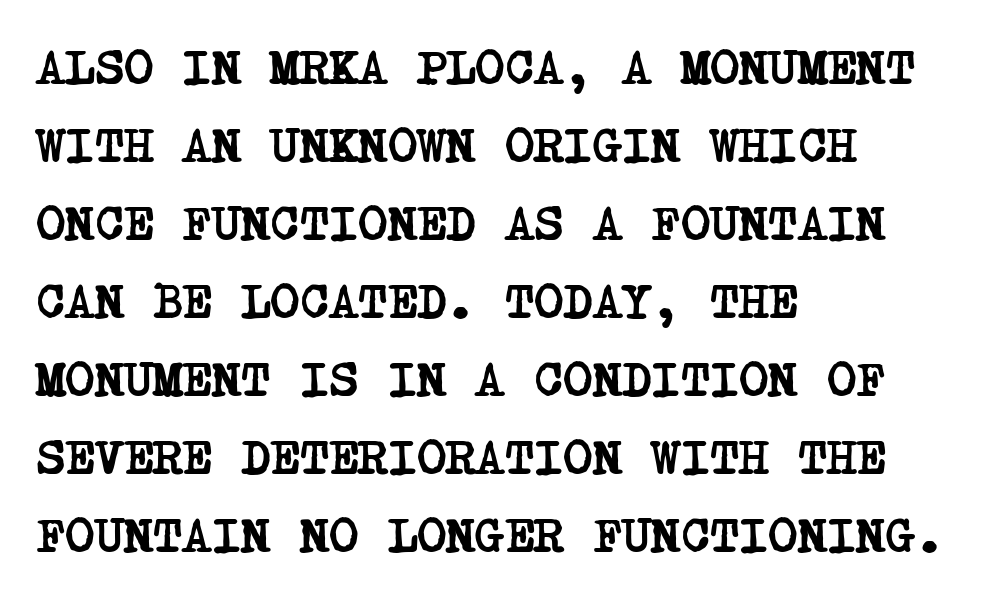
{"serif": "yes", "bold": "yes", "weight": "semibold", "width": "condensed", "stroke_contrast": "low", "x_height": "large", "underline": "no", "align": "left", "line_spacing": "normal", "line_spacing_ratio": 1.56, "letter_spacing": "normal", "letter_spacing_em": 0.0, "glyph_px": 50}
